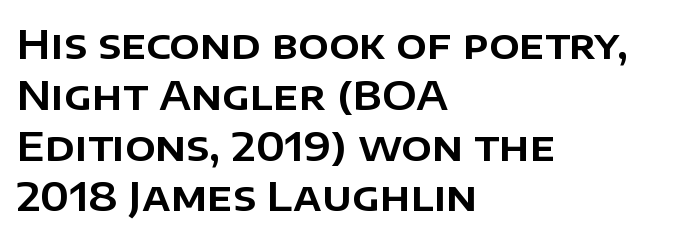
A roman cut, with each character standing at attention. The letters carry no serifs — their stems end cleanly without finishing strokes. The zone under the glyphs is completely vacant. A typesetter would call this proportional, since set widths differ per character. The block of text has a typical density, with ordinary space between rows. You could call the tracking neutral — neither tight nor loose.
